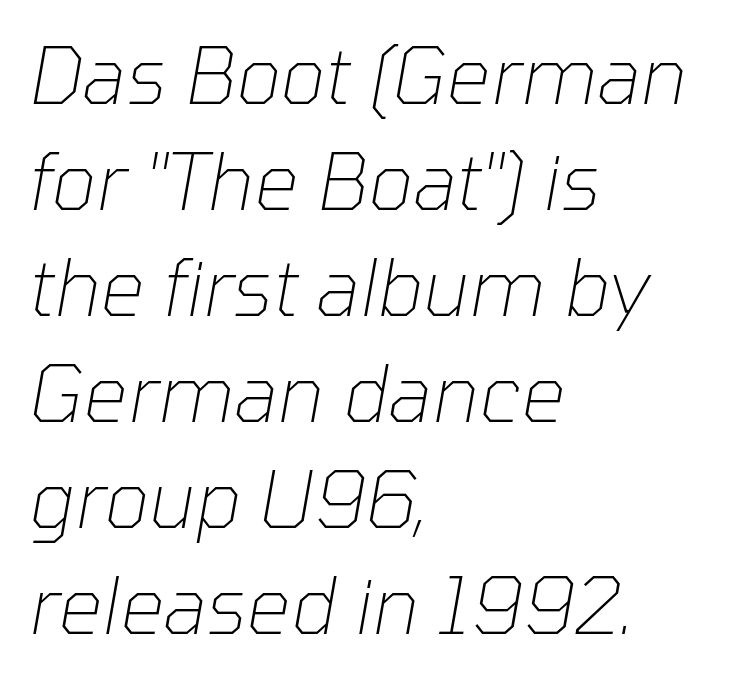
{"italic": "yes", "lean": "right", "slant_degrees": 10, "bold": "no", "weight": "thin", "width": "normal", "stroke_contrast": "low", "x_height": "medium", "monospaced": "no", "underline": "no", "align": "left", "line_spacing": "normal", "line_spacing_ratio": 1.36, "letter_spacing": "normal", "letter_spacing_em": 0.0, "glyph_px": 78}
